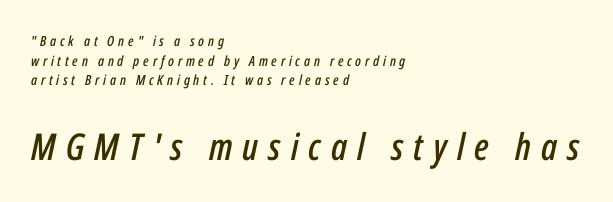
{"italic": "yes", "lean": "right", "slant_degrees": 12, "width": "condensed", "stroke_contrast": "low", "x_height": "medium", "monospaced": "no", "underline": "no", "align": "left", "line_spacing": "normal", "line_spacing_ratio": 1.41, "letter_spacing": "wide", "letter_spacing_em": 0.27, "larger_block": "second", "size_ratio": 2.64, "glyph_px": 37}
